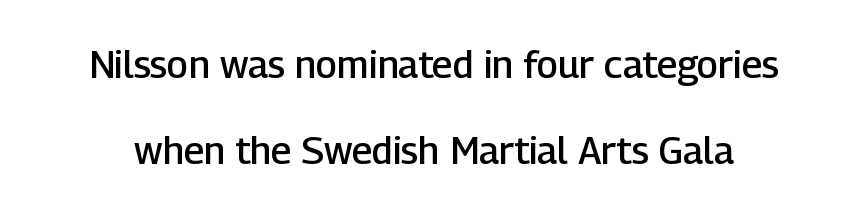
Q: Is the text bold? A: Semi-bold.
Q: Is the text italic (slanted)? A: No, it is upright.
Q: Is the typeface a serif or a sans-serif typeface? A: Sans-serif.
Q: Is the text underlined? A: No.
Q: Is the spacing between letters normal or unusually wide? A: Normal.
Q: Is the spacing between lines tight, normal or loose? A: Loose.
Q: Width (condensed, normal, or wide)? A: Normal.
Q: Stroke contrast? A: Low.
Q: x-height? A: Medium.
Q: Monospaced? A: No.
